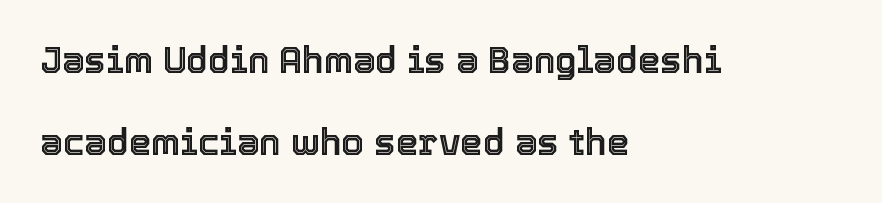
Think of a printed novel: that variable character pitch is what you see here. When letters stand straight like this, we call the style roman or upright. Check under the words: just untouched page. The leading is generous, giving the passage an open texture.
